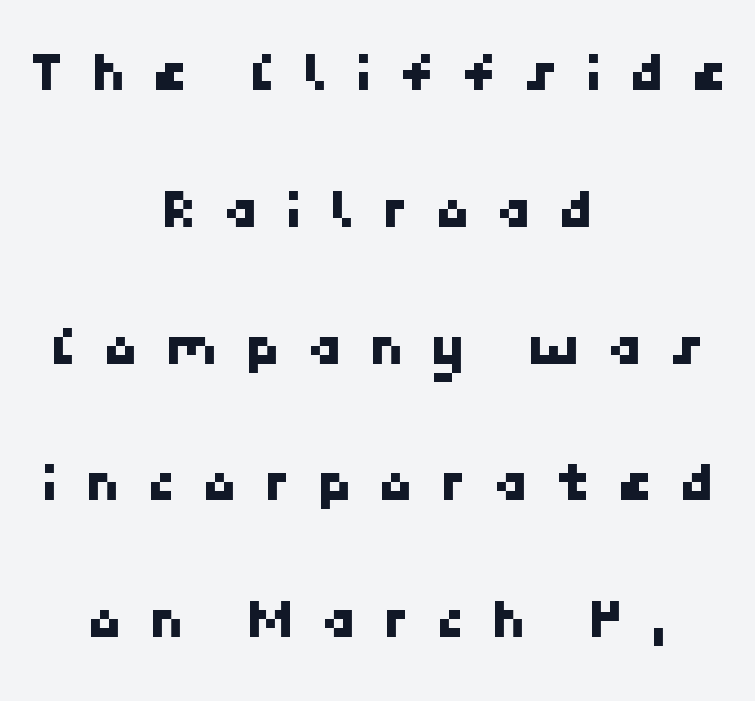
How would I describe the line gaps? Wide and relaxed. The typesetter chose a symmetrical, centered arrangement here. Stroke terminals: plain, sans-serif. The letters are spread apart with noticeably loose tracking. The string is rendered with underlining switched off.
